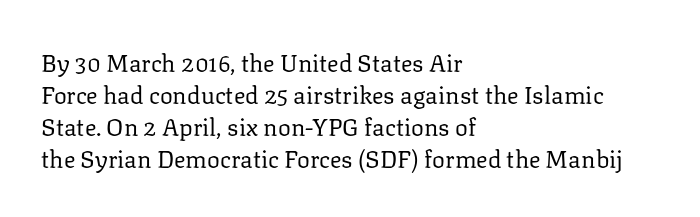
The image shows 24 px text type, upright; set left-aligned, normal line spacing (1.33x), normal letter spacing, not underlined.
